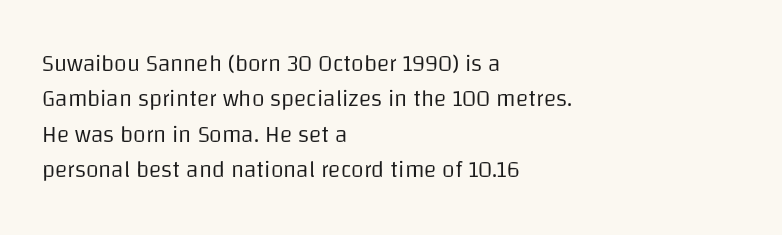
The image shows 23 px text type, upright; set left-aligned, normal line spacing (1.54x), normal letter spacing, not underlined.
